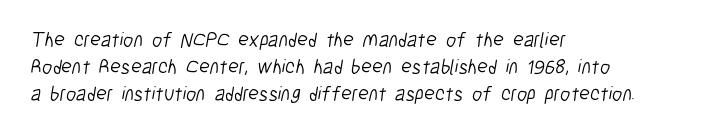
{"bold": "no", "underline": "no", "align": "left", "line_spacing": "normal", "line_spacing_ratio": 1.36, "letter_spacing": "normal", "letter_spacing_em": 0.0, "glyph_px": 20}
